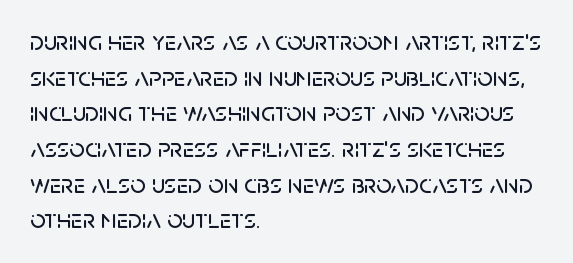
Line spacing here is normal. In terms of posture, this sample is upright. A bare baseline throughout the passage. Does the copy run flush right? No — it runs flush left. You could call the tracking neutral — neither tight nor loose.
